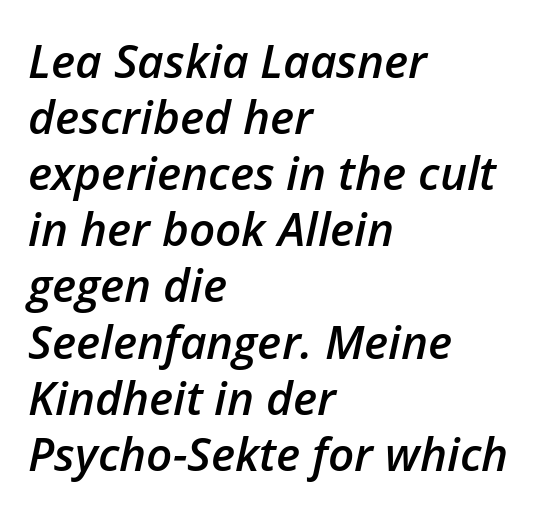
Q: Is the text bold? A: Semi-bold.
Q: Is the text italic (slanted)? A: Yes, it leans right by about 12 degrees.
Q: Is the text underlined? A: No.
Q: How is the paragraph aligned? A: Left-aligned.
Q: Is the spacing between letters normal or unusually wide? A: Normal.
Q: Width (condensed, normal, or wide)? A: Normal.
Q: Stroke contrast? A: Low.
Q: x-height? A: Medium.
Q: Monospaced? A: No.
